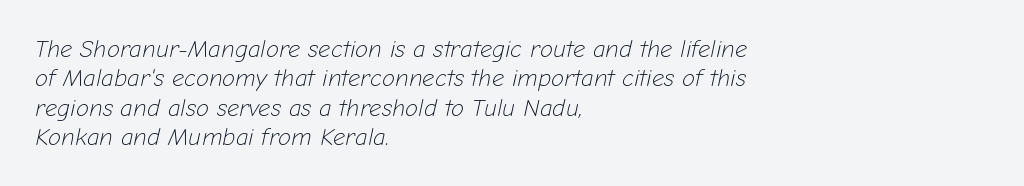
{"italic": "yes", "lean": "right", "slant_degrees": 12, "bold": "no", "underline": "no", "align": "left", "line_spacing_ratio": 1.22, "letter_spacing": "normal", "letter_spacing_em": 0.0, "glyph_px": 24}
